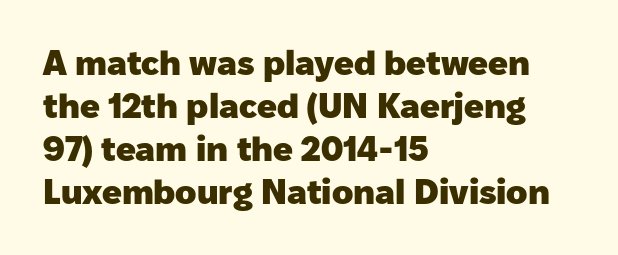
Heavy-handed strokes throughout: this text is bold. Each line starts at the same left margin while the right side varies. The font family rendered here belongs to the sans-serif group. A clean baseline with only descenders dipping below it. It's the straight-up-and-down kind of type.
